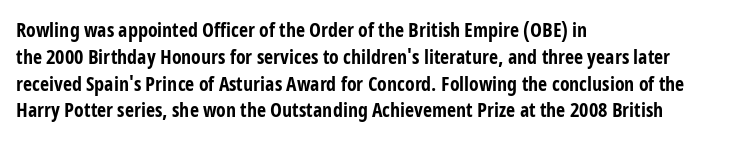
It's the straight-up-and-down kind of type. The letters sit at their default tracking, neither squeezed nor spread. Line starts are locked; line ends wander. This is heavy type, rendered in bold. Baseline-to-baseline distance is the conventional proportion of letter height.
